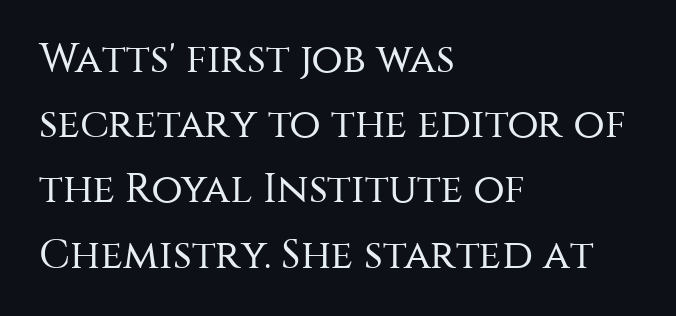
Q: Is the text bold? A: No.
Q: Is the text italic (slanted)? A: No, it is upright.
Q: Is the typeface a serif or a sans-serif typeface? A: Sans-serif.
Q: Is the text underlined? A: No.
Q: How is the paragraph aligned? A: Left-aligned.
Q: Is the spacing between letters normal or unusually wide? A: Normal.
Q: Is the spacing between lines tight, normal or loose? A: Normal.
Q: Width (condensed, normal, or wide)? A: Normal.
Q: Stroke contrast? A: Medium.
Q: x-height? A: Large.
Q: Monospaced? A: No.
